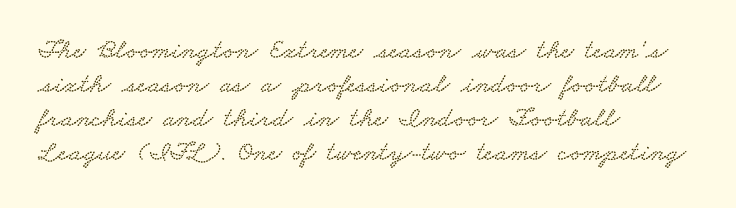
Honestly, there is no underline to notice here at all. The letters advance in unequal steps, a hallmark of proportional type. If you drew a ruler down the left edge, every line would touch it. Nothing unusual about the tracking: characters are spaced as the font intends. Old-style or modern, the face here clearly has serifs.
